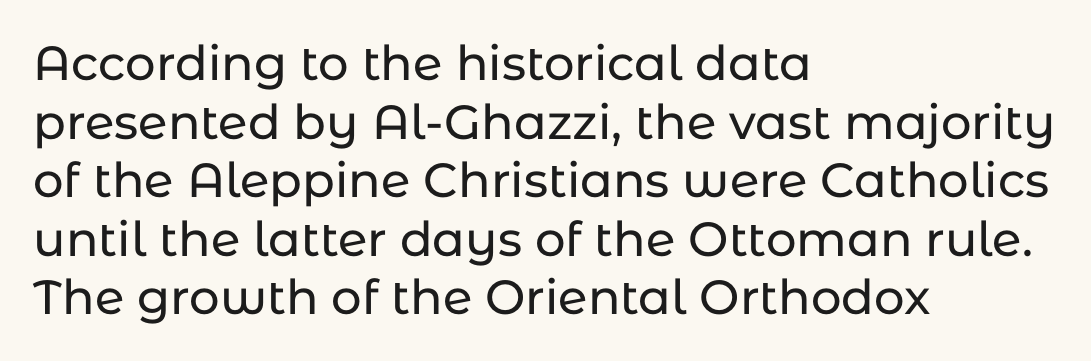
Q: Is the text italic (slanted)? A: No, it is upright.
Q: Is the typeface a serif or a sans-serif typeface? A: Sans-serif.
Q: Is the text underlined? A: No.
Q: How is the paragraph aligned? A: Left-aligned.
Q: Is the spacing between letters normal or unusually wide? A: Normal.
Q: Width (condensed, normal, or wide)? A: Normal.
Q: Stroke contrast? A: Low.
Q: x-height? A: Medium.
Q: Monospaced? A: No.
